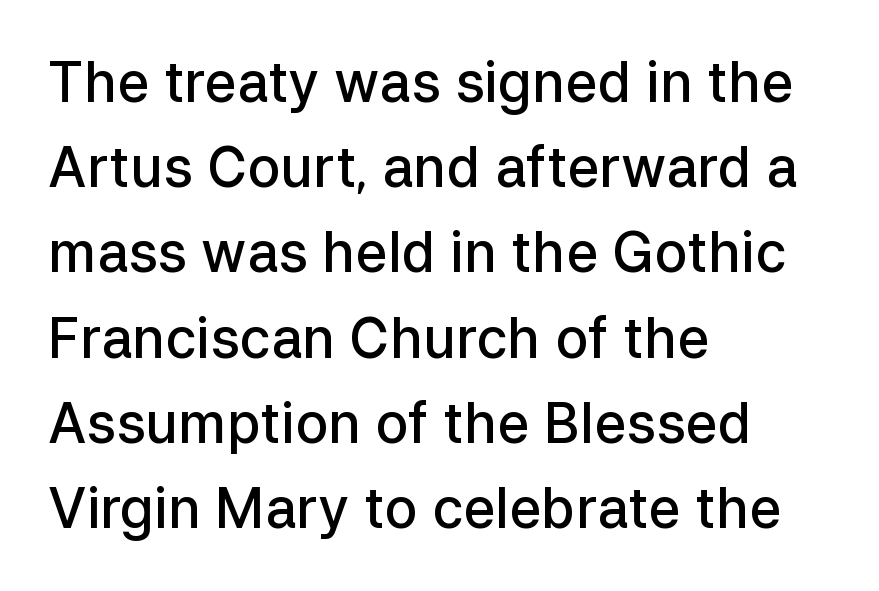
The image shows 55 px semibold sans-serif type, upright; set left-aligned, normal line spacing (1.55x), normal letter spacing, not underlined; low stroke contrast and a medium x-height.
